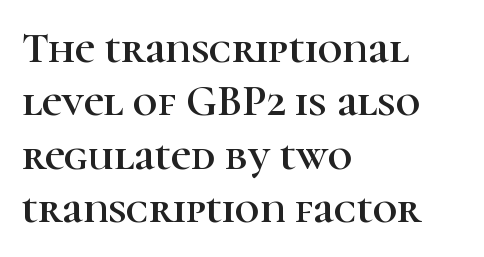
Q: Is the text italic (slanted)? A: No, it is upright.
Q: Is the typeface a serif or a sans-serif typeface? A: Serif.
Q: Is the text underlined? A: No.
Q: How is the paragraph aligned? A: Left-aligned.
Q: Is the spacing between letters normal or unusually wide? A: Normal.
Q: Width (condensed, normal, or wide)? A: Normal.
Q: Stroke contrast? A: High.
Q: x-height? A: Medium.
Q: Monospaced? A: No.
